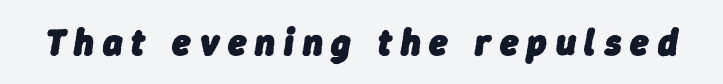
{"italic": "yes", "lean": "right", "slant_degrees": 9, "bold": "yes", "weight": "heavy", "width": "normal", "stroke_contrast": "low", "x_height": "medium", "monospaced": "no", "underline": "no", "letter_spacing": "wide", "letter_spacing_em": 0.24, "glyph_px": 37}
